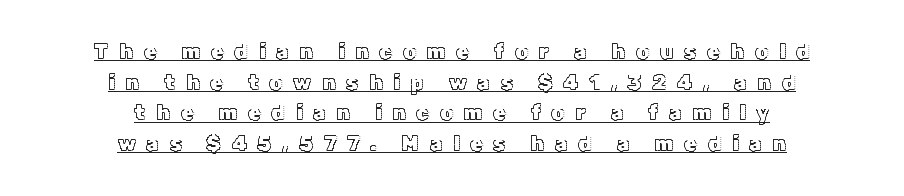
This rendering features underlined lettering. The typesetter chose a symmetrical, centered arrangement here. In terms of leading, this rendering sits right in the middle. Look at the tracking — it's clearly loosened, letters drifting apart.
